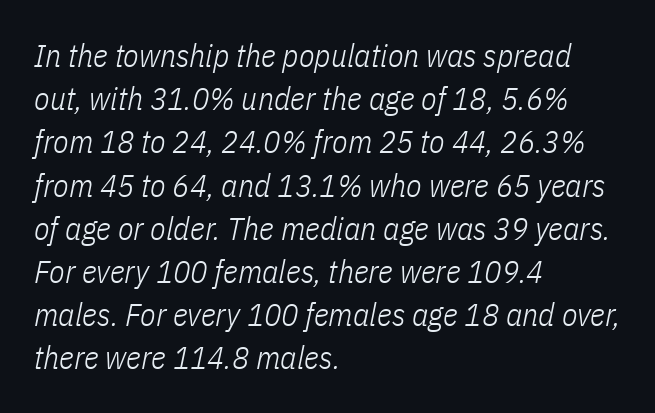
{"italic": "yes", "lean": "right", "slant_degrees": 11, "bold": "no", "weight": "light", "width": "condensed", "stroke_contrast": "low", "x_height": "medium", "monospaced": "no", "underline": "no", "align": "left", "line_spacing": "normal", "line_spacing_ratio": 1.35, "letter_spacing": "normal", "letter_spacing_em": 0.0, "glyph_px": 32}
